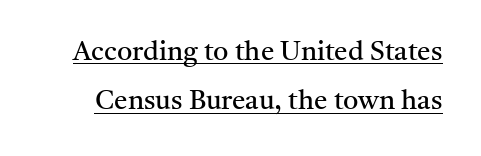
Q: Is the text bold? A: No.
Q: Is the text italic (slanted)? A: No, it is upright.
Q: Is the text underlined? A: Yes.
Q: Is the spacing between letters normal or unusually wide? A: Normal.
